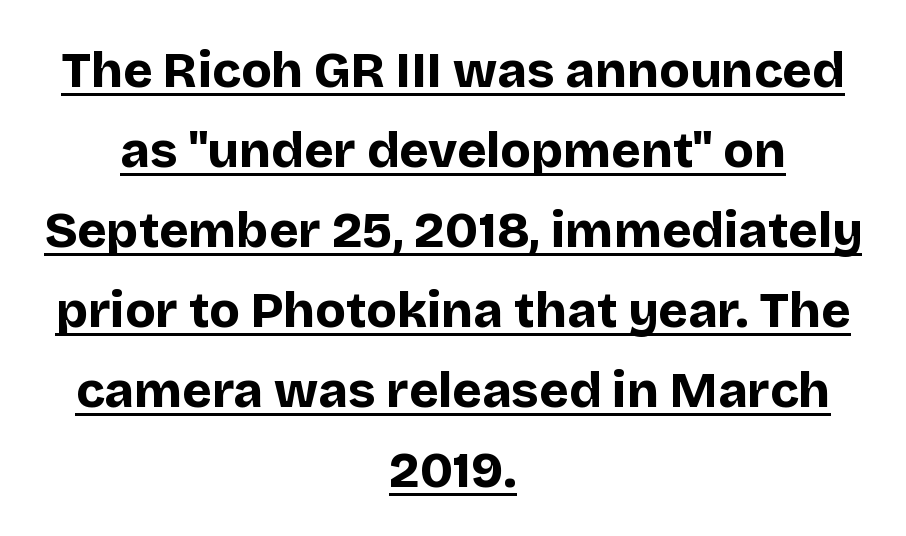
Note the varied advance widths — an 'i' is clearly narrower than an 'm'. Look at the stroke-to-counter ratio: heavy, a bold. Notice how the passage keeps no hard edge, just a central spine. Glyph-to-glyph distance matches everyday printed text. Letterform terminals end flat and unadorned throughout the passage. Notice how descenders clear the ascenders below comfortably — that's standard leading.
